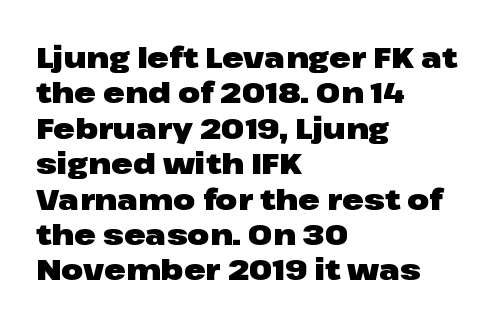
{"serif": "no", "italic": "no", "bold": "yes", "weight": "heavy", "width": "wide", "stroke_contrast": "low", "x_height": "medium", "monospaced": "no", "underline": "no", "align": "left", "line_spacing_ratio": 1.22, "letter_spacing": "normal", "letter_spacing_em": 0.0, "glyph_px": 29}
